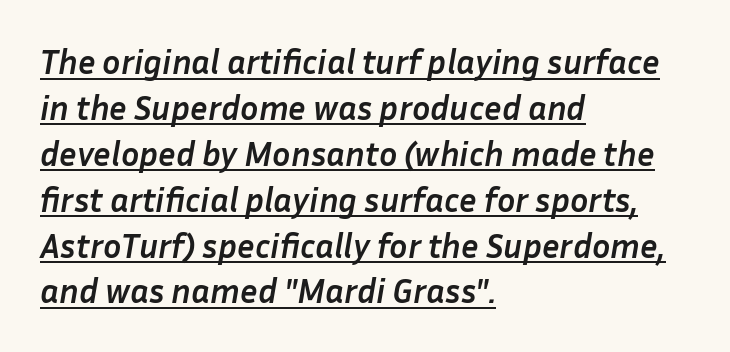
The image shows 34 px semibold type, italic (leaning right); set left-aligned, normal line spacing (1.35x), normal letter spacing, underlined; low stroke contrast and a medium x-height.
